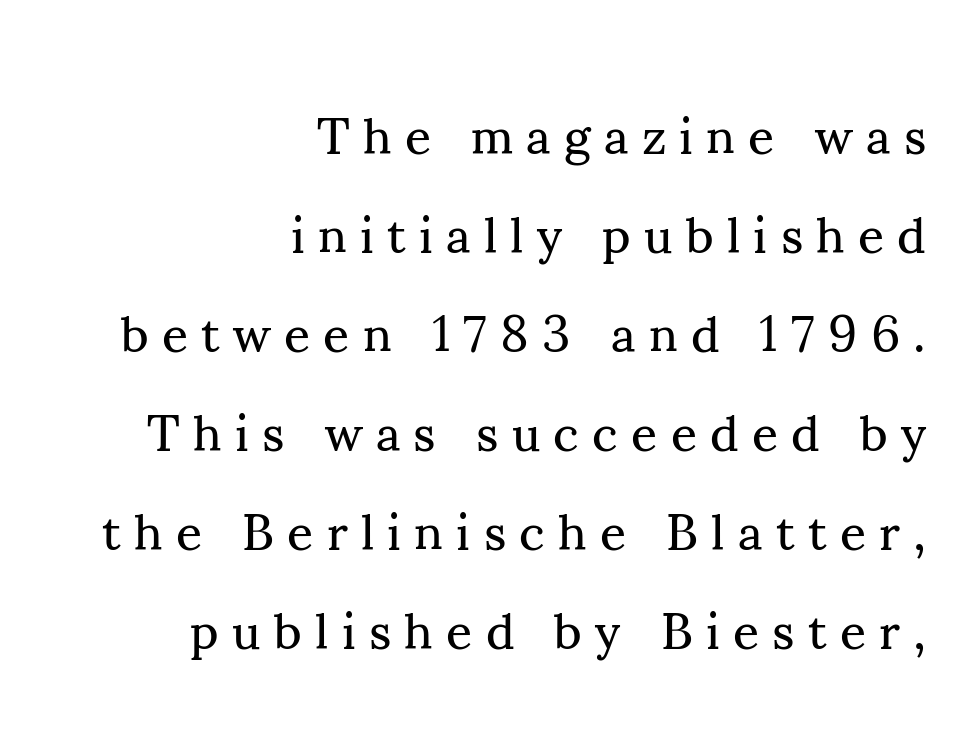
{"serif": "yes", "italic": "no", "bold": "no", "weight": "regular", "width": "normal", "stroke_contrast": "medium", "x_height": "small", "monospaced": "no", "underline": "no", "align": "right", "line_spacing": "loose", "line_spacing_ratio": 1.94, "letter_spacing": "wide", "letter_spacing_em": 0.26, "glyph_px": 51}
